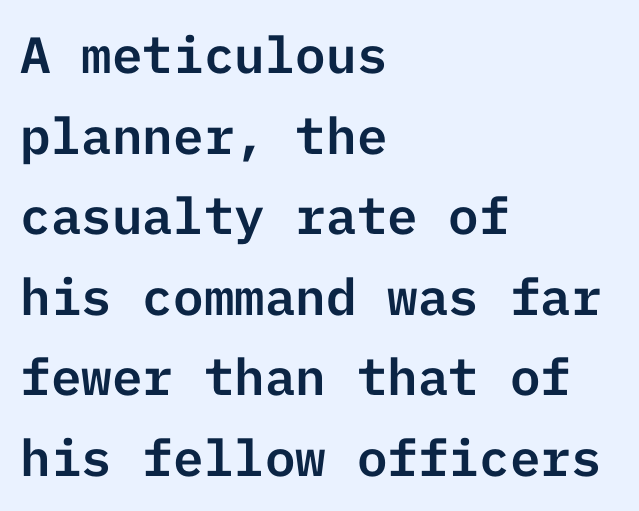
The image shows 51 px sans-serif type, upright; set left-aligned, normal line spacing (1.58x), normal letter spacing, not underlined; low stroke contrast and a medium x-height.
